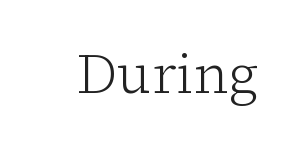
The image shows 55 px light serif type, upright; set normal letter spacing, not underlined; low stroke contrast and a medium x-height.
